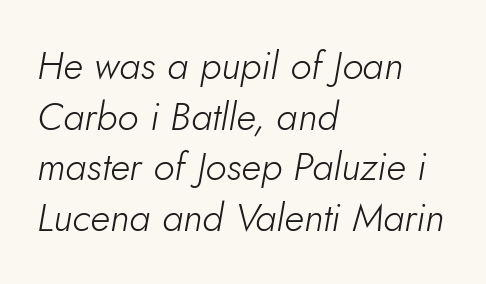
The image shows 39 px light type, italic (leaning right); set left-aligned, normal line spacing (1.3x), normal letter spacing, not underlined; low stroke contrast and a small x-height.
